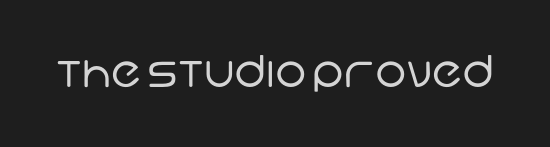
Regarding serifs, this sample does without them. Any mark beneath the type? The region is blank. Spacing verdict: proportional, widths tailored to each character. A quiet, ordinary-to-light weight characterises the typeface. Tracking here is standard; glyphs follow each other at the usual distance.
